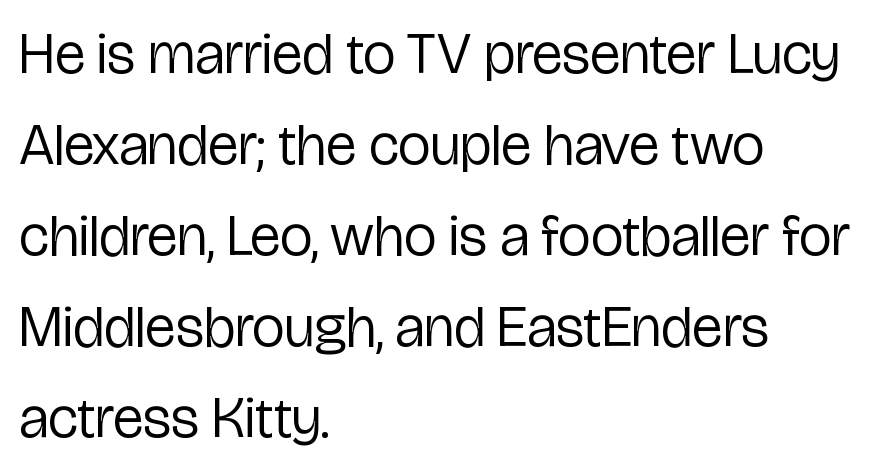
Q: Is the text bold? A: No.
Q: Is the text italic (slanted)? A: No, it is upright.
Q: Is the typeface a serif or a sans-serif typeface? A: Sans-serif.
Q: Is the text underlined? A: No.
Q: How is the paragraph aligned? A: Left-aligned.
Q: Is the spacing between letters normal or unusually wide? A: Normal.
Q: Is the spacing between lines tight, normal or loose? A: Normal.
Q: Width (condensed, normal, or wide)? A: Condensed.
Q: Stroke contrast? A: Low.
Q: x-height? A: Medium.
Q: Monospaced? A: No.
